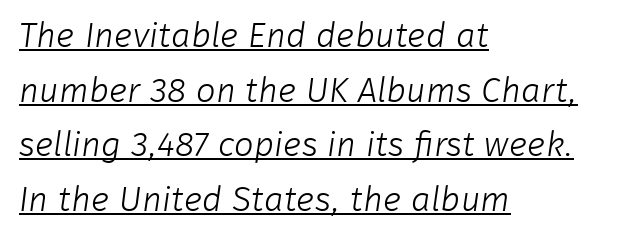
The image shows 35 px light sans-serif type; set left-aligned, normal line spacing (1.56x), normal letter spacing, underlined; low stroke contrast and a medium x-height.
